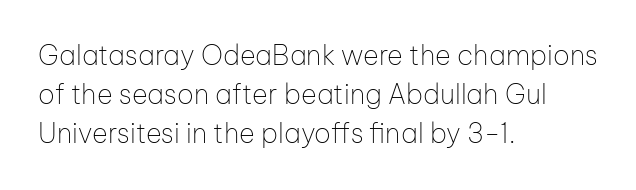
{"italic": "no", "bold": "no", "underline": "no", "align": "left", "line_spacing": "normal", "line_spacing_ratio": 1.45, "letter_spacing": "normal", "letter_spacing_em": 0.0, "glyph_px": 27}
